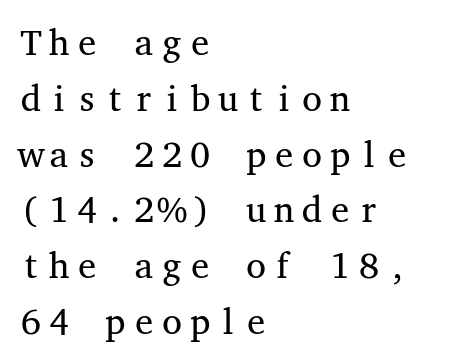
Q: Is the text bold? A: No.
Q: Is the text italic (slanted)? A: No, it is upright.
Q: Is the typeface a serif or a sans-serif typeface? A: Serif.
Q: Is the text underlined? A: No.
Q: How is the paragraph aligned? A: Left-aligned.
Q: Is the spacing between letters normal or unusually wide? A: Normal.
Q: Is the spacing between lines tight, normal or loose? A: Normal.
Q: Width (condensed, normal, or wide)? A: Wide.
Q: Stroke contrast? A: Medium.
Q: x-height? A: Medium.
Q: Monospaced? A: Yes.
